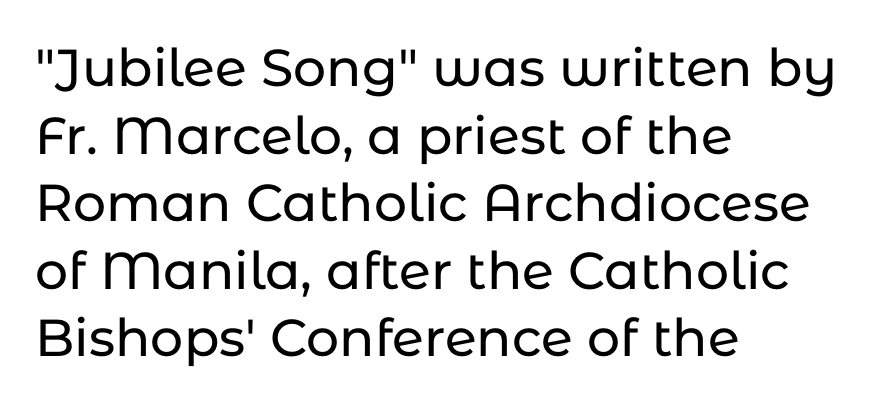
{"serif": "no", "italic": "no", "width": "normal", "stroke_contrast": "low", "x_height": "medium", "monospaced": "no", "underline": "no", "align": "left", "line_spacing": "normal", "line_spacing_ratio": 1.3, "letter_spacing": "normal", "letter_spacing_em": 0.0, "glyph_px": 52}
